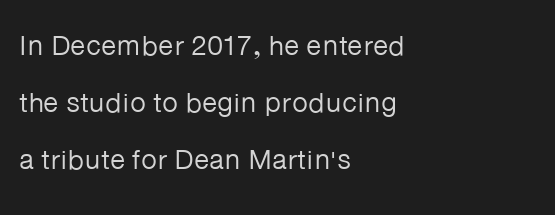
The foot of each line stays bare and open. The axis of the letterforms is exactly vertical. Bold? No — there's no thickening of the strokes. Honestly, the rows look like they've been pulled way apart.
